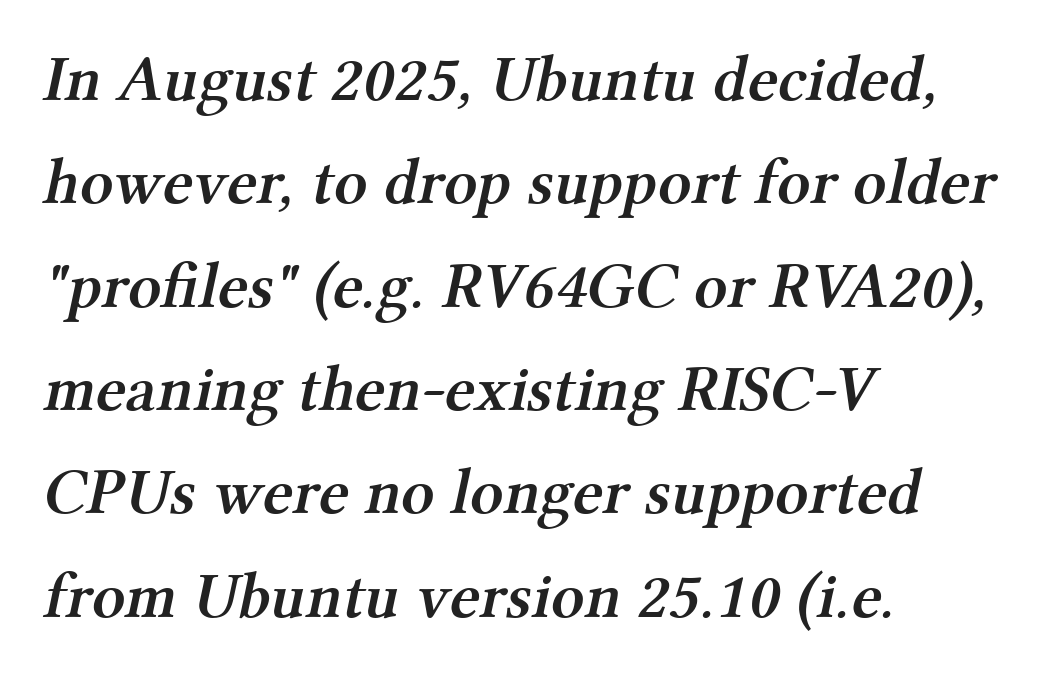
Looks like regular typesetting: each glyph gets only the width it needs. The foot of each line stays bare and open. Type style note: has serifs. Observe the ordinary spacing: letters are neighbours, not strangers. A somewhat darkened texture: the type is semibold rather than bold.
